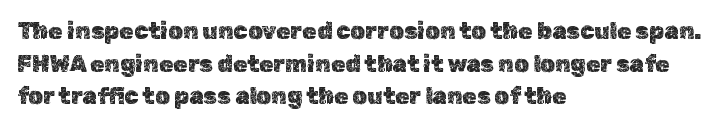
All the whitespace from short lines collects on the right. Standard letterfit; no display-style spreading of the glyphs. The area under the type is left untouched. Characters remain perfectly vertical along every line. If you measured baseline to baseline, you'd find a middling distance.
